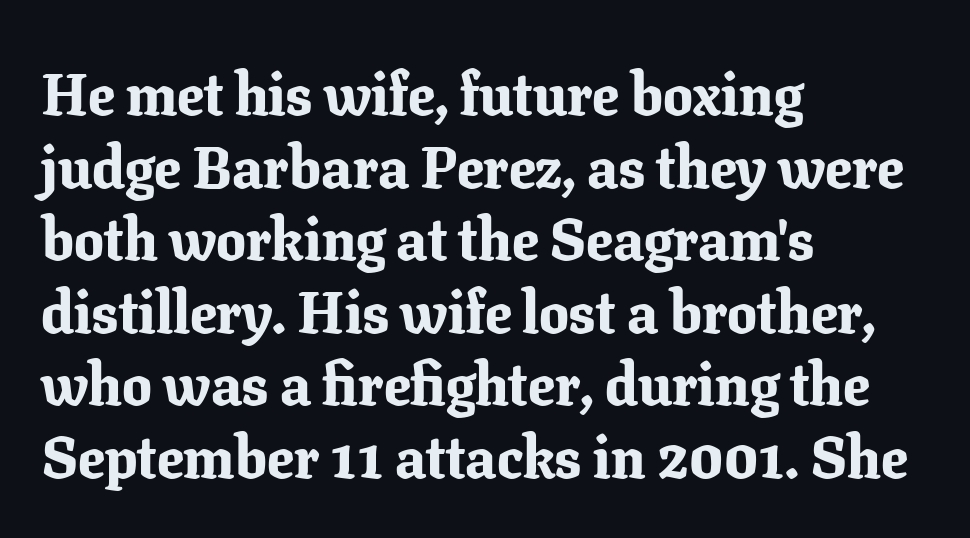
Glance below the letters and you will spot only blank space. The passage shown has conventional tracking throughout. I'd call this a serif setting — the letters wear small feet. The compositor pushed each line to the left boundary. The sample has been set heavy, in full bold. Think of a printed novel: that variable character pitch is what you see here.
